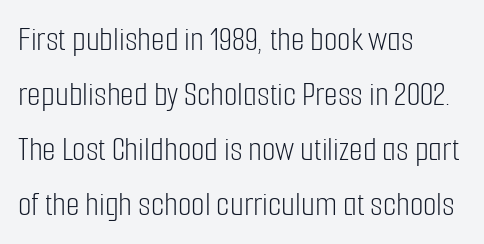
{"serif": "no", "italic": "no", "bold": "no", "weight": "light", "width": "condensed", "stroke_contrast": "low", "x_height": "medium", "monospaced": "no", "underline": "no", "align": "left", "line_spacing": "normal", "line_spacing_ratio": 1.57, "letter_spacing": "normal", "letter_spacing_em": 0.0, "glyph_px": 35}
